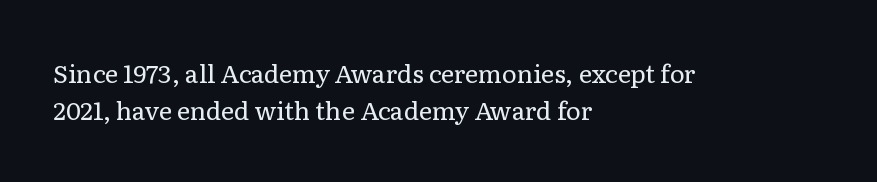
In CSS terms this would be text-align: left. Descenders are the only things crossing below the line. One glance says typical: line gaps are just what's usual. This is the regular roman posture of the typeface.
